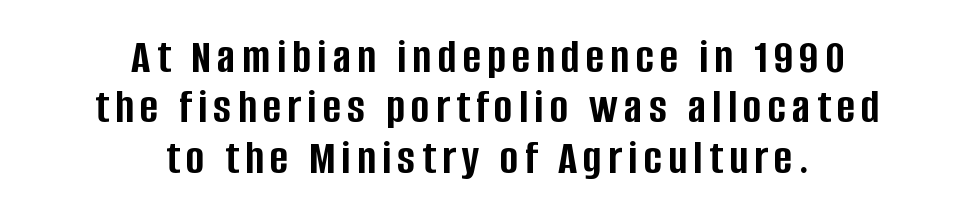
The area under the type is left untouched. Emphasis by weight is at full strength: bold. Tall strokes in this sample are plumb rather than angled. Letterform terminals end flat and unadorned throughout the passage.
